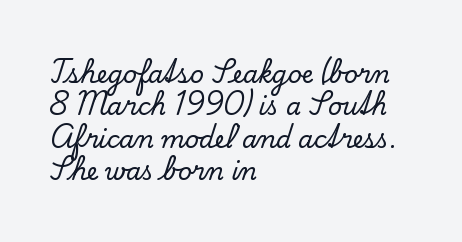
Q: Is the text italic (slanted)? A: Yes.
Q: Is the text underlined? A: No.
Q: How is the paragraph aligned? A: Left-aligned.
Q: Is the spacing between letters normal or unusually wide? A: Normal.
Q: Is the spacing between lines tight, normal or loose? A: Normal.
